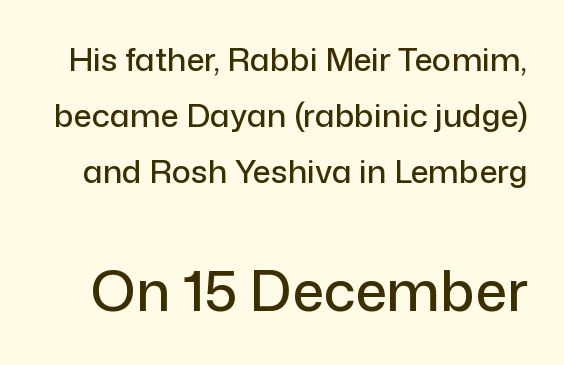
Q: Is the text italic (slanted)? A: No, it is upright.
Q: Is the typeface a serif or a sans-serif typeface? A: Sans-serif.
Q: Is the text underlined? A: No.
Q: Is the spacing between letters normal or unusually wide? A: Normal.
Q: Which block of text is set in a larger size, the first (top) or the second (bottom)? A: The second (bottom) one.
Q: Width (condensed, normal, or wide)? A: Normal.
Q: Stroke contrast? A: Low.
Q: x-height? A: Medium.
Q: Monospaced? A: No.
